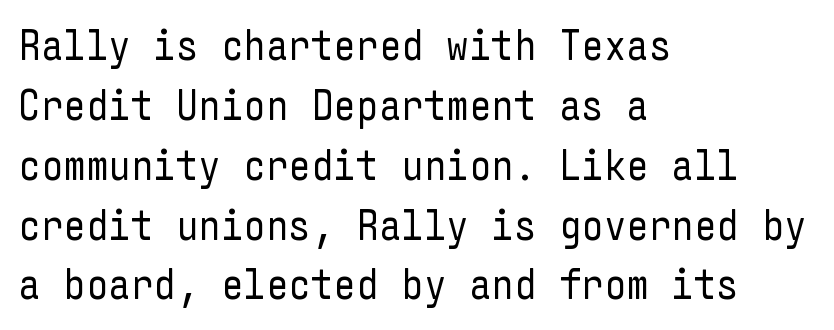
{"serif": "no", "italic": "no", "bold": "no", "weight": "regular", "width": "condensed", "stroke_contrast": "low", "x_height": "medium", "underline": "no", "align": "left", "line_spacing": "normal", "line_spacing_ratio": 1.36, "letter_spacing": "normal", "letter_spacing_em": 0.0, "glyph_px": 44}
